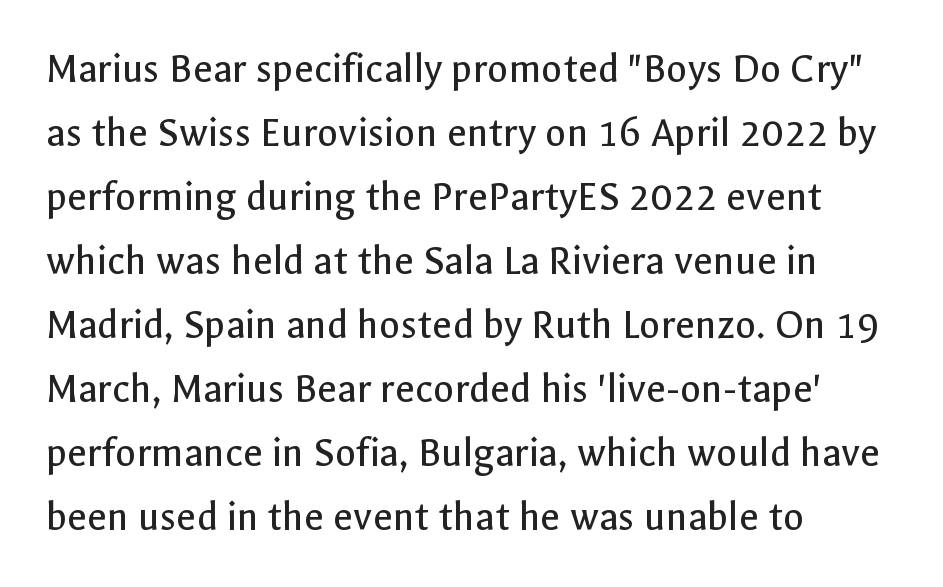
The image shows 43 px regular-weight sans-serif type, upright; set left-aligned, normal line spacing (1.49x), normal letter spacing, not underlined; a medium x-height.
